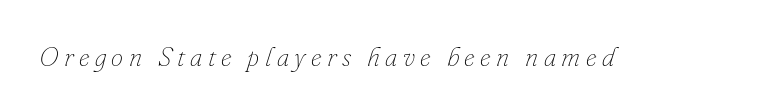
{"italic": "yes", "lean": "right", "slant_degrees": 16, "bold": "no", "underline": "no", "letter_spacing": "wide", "letter_spacing_em": 0.2, "glyph_px": 27}
